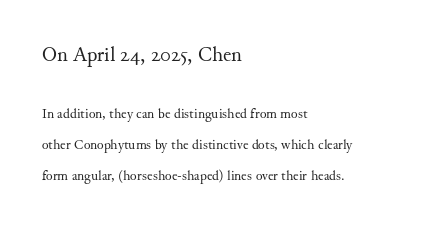
{"italic": "no", "bold": "no", "underline": "no", "align": "left", "line_spacing": "loose", "line_spacing_ratio": 2.21, "letter_spacing": "normal", "letter_spacing_em": 0.0, "larger_block": "first", "size_ratio": 1.5, "glyph_px": 21}
